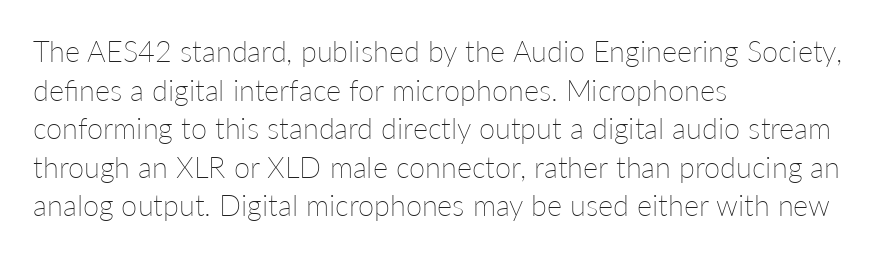
The image shows 29 px thin type, upright; set left-aligned, normal line spacing (1.33x), normal letter spacing, not underlined; low stroke contrast and a medium x-height.
